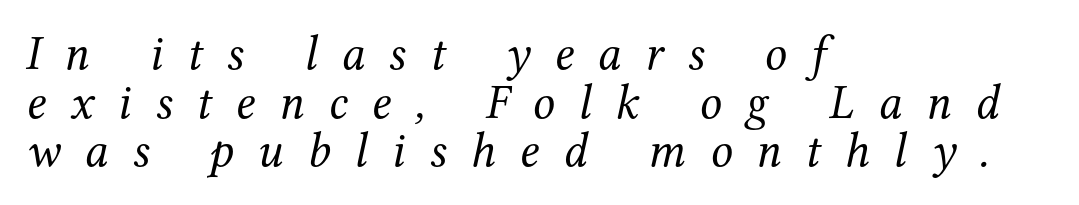
{"serif": "yes", "italic": "yes", "lean": "right", "slant_degrees": 12, "bold": "no", "weight": "regular", "width": "normal", "stroke_contrast": "medium", "x_height": "medium", "monospaced": "no", "underline": "no", "align": "left", "line_spacing": "tight", "line_spacing_ratio": 0.99, "letter_spacing": "wide", "letter_spacing_em": 0.49, "glyph_px": 49}
